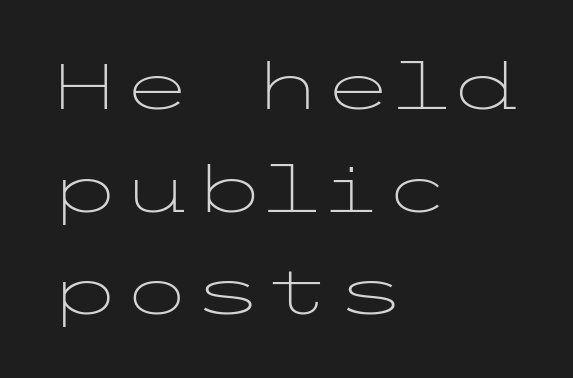
Q: Is the text bold? A: No.
Q: Is the text italic (slanted)? A: No, it is upright.
Q: Is the typeface a serif or a sans-serif typeface? A: Sans-serif.
Q: Is the text underlined? A: No.
Q: How is the paragraph aligned? A: Left-aligned.
Q: Is the spacing between letters normal or unusually wide? A: Normal.
Q: Is the spacing between lines tight, normal or loose? A: Normal.
Q: Width (condensed, normal, or wide)? A: Wide.
Q: Stroke contrast? A: Low.
Q: x-height? A: Medium.
